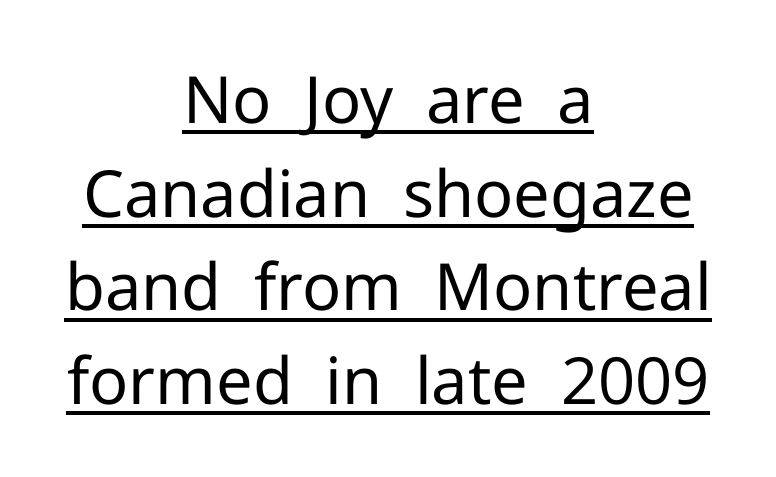
The image shows 65 px regular-weight sans-serif type, upright; set centered, normal line spacing (1.44x), normal letter spacing, underlined; low stroke contrast and a medium x-height.
